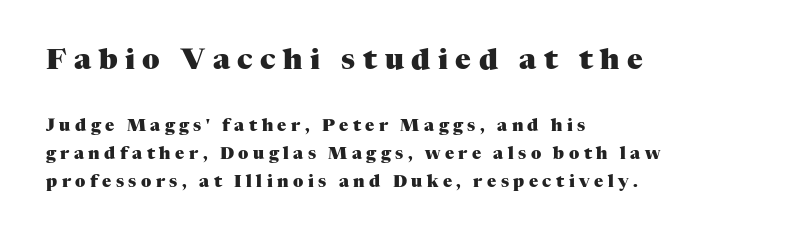
The paragraph has a hard left edge and a soft right edge. Honestly, there is no underline to notice here at all. If you squint, the top block still reads clearly — it's the larger of the two. Someone cranked the tracking dial way up on this one. The passage shown stacks its lines at a standard gap.
